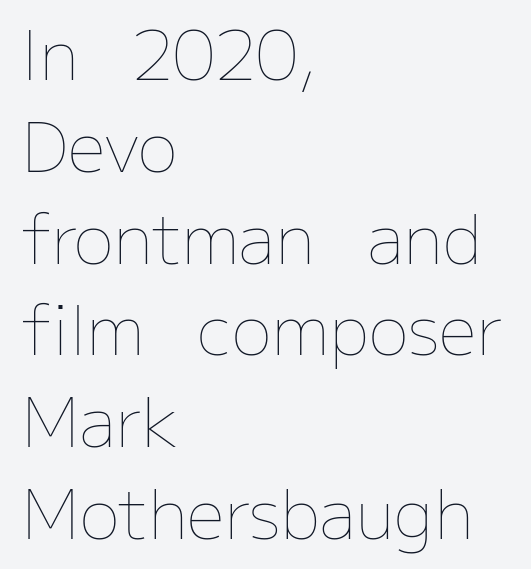
The image shows 67 px thin type, upright; set left-aligned, normal line spacing (1.37x), normal letter spacing, not underlined; low stroke contrast and a medium x-height.
